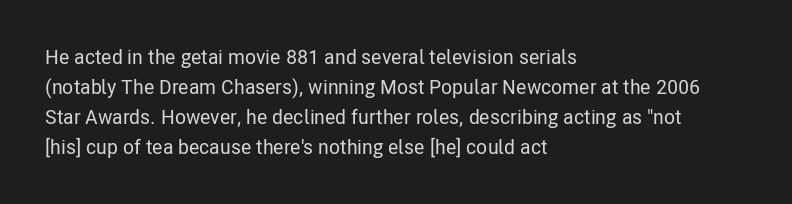
The image shows 20 px text type, upright; set left-aligned, normal line spacing (1.5x), normal letter spacing, not underlined.
